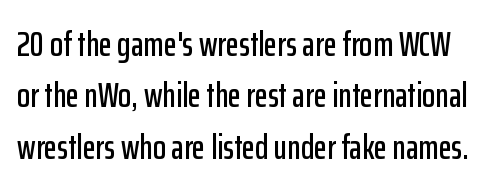
Words appear dense and cohesive because spacing is normal. Think of a printed novel: that variable character pitch is what you see here. The text was rendered using a sans face with plain stroke endings. Italic? Not at all — the glyphs are vertical.
